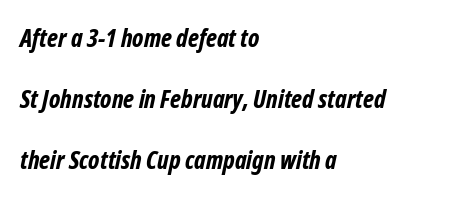
The line texture is even and compact thanks to regular tracking. Typeset ragged right — the left edge is the straight one. Compared with typical paragraphs, the rows here are farther apart. Every letter is thick-stroked: bold, no question. Glance below the letters and you will spot only blank space.
